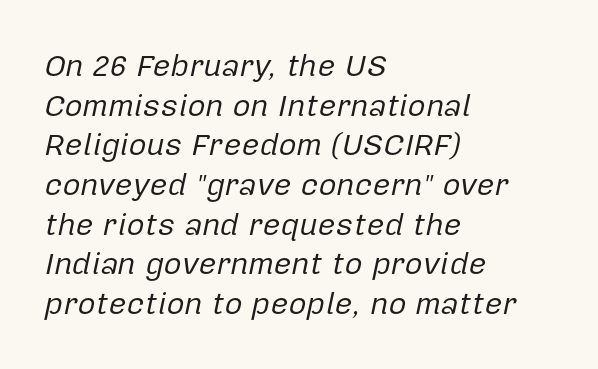
{"italic": "yes", "lean": "right", "slant_degrees": 12, "bold": "no", "weight": "regular", "width": "normal", "stroke_contrast": "low", "x_height": "medium", "monospaced": "no", "underline": "no", "align": "left", "line_spacing": "normal", "line_spacing_ratio": 1.28, "letter_spacing": "normal", "letter_spacing_em": 0.0, "glyph_px": 31}
